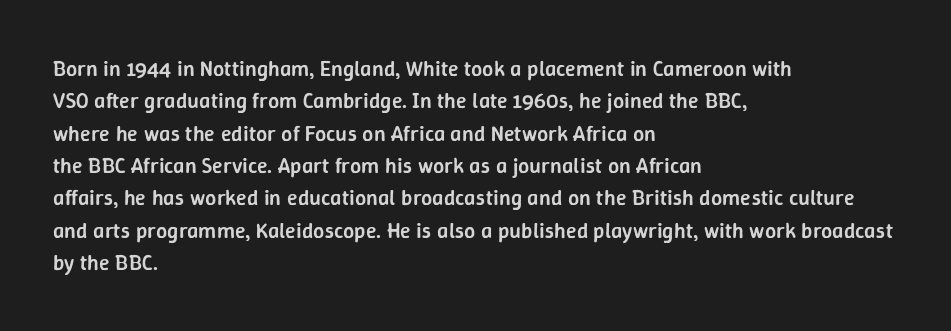
One glance says typical: line gaps are just what's usual. Type without underlining. The passage is arranged the way most books set body copy — flush left. The passage shown has conventional tracking throughout.
